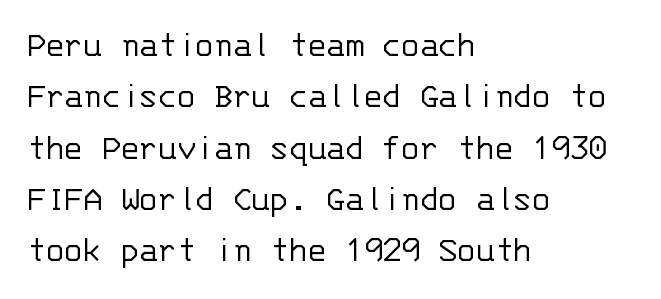
{"serif": "no", "italic": "no", "bold": "no", "weight": "light", "width": "normal", "stroke_contrast": "low", "x_height": "large", "monospaced": "yes", "underline": "no", "align": "left", "line_spacing": "normal", "line_spacing_ratio": 1.35, "letter_spacing": "normal", "letter_spacing_em": 0.0, "glyph_px": 38}
